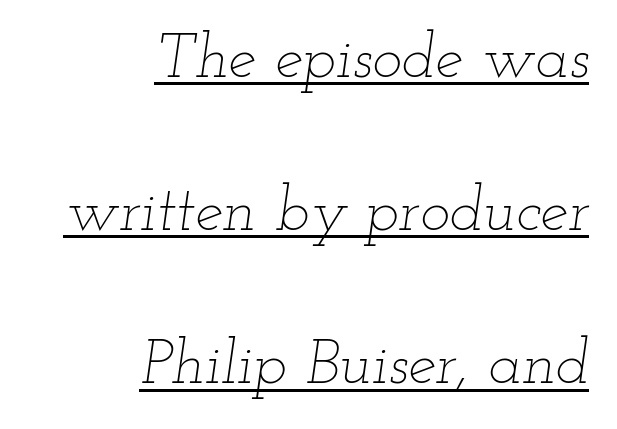
Compared with a typical body face, this is equally light or lighter still. These lines stack with their right ends in a neat column. Nothing unusual about the tracking: characters are spaced as the font intends. Looks like regular typesetting: each glyph gets only the width it needs. Would a proofreader flag this as italicized? Yes. The glyphs are accompanied by a horizontal stroke just below them.
